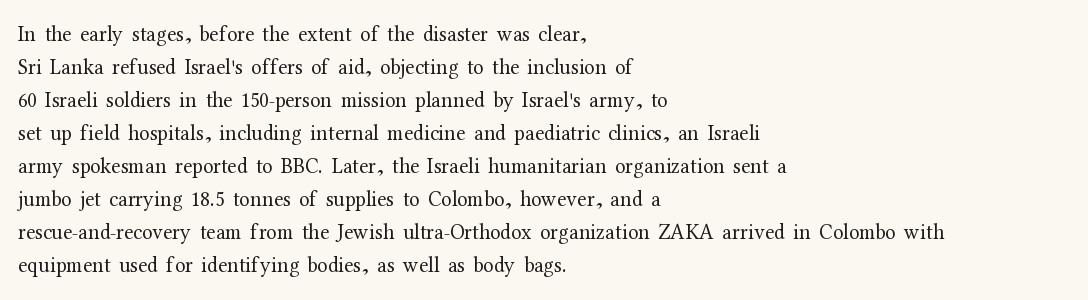
No italicization has been applied; the sample stays upright. This rendering features lettering with no underline. Summary of weight: not heavy and not bold. The typesetter chose a ragged-right arrangement here. The vertical gap from one line to the next is medium.
